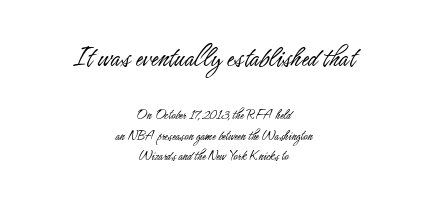
A clean baseline with only descenders dipping below it. This sample uses a sans-serif face. Teacher's note: observe the equal gaps on both sides — that is centered alignment. Here the designer chose a conventional face with non-uniform glyph widths. The passage shown is not bold in any degree. The gaps between neighbouring characters are ordinary and unremarkable.
